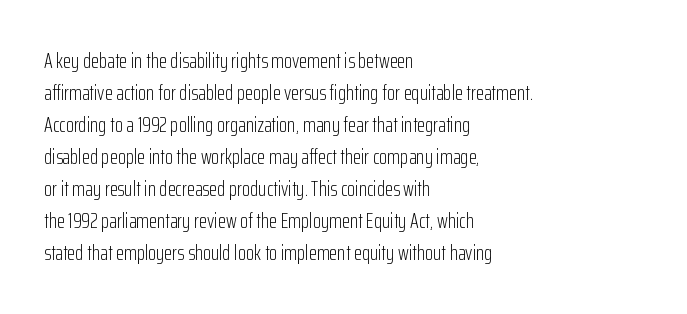
{"italic": "no", "bold": "no", "underline": "no", "align": "left", "line_spacing": "normal", "line_spacing_ratio": 1.52, "letter_spacing": "normal", "letter_spacing_em": 0.0, "glyph_px": 21}
